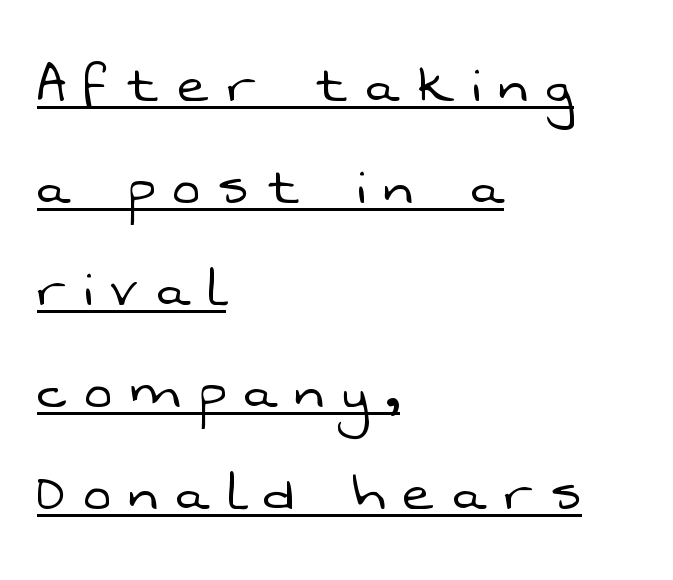
The image shows 65 px light sans-serif type; set left-aligned, normal line spacing (1.57x), unusually wide letter spacing (+0.29 em), underlined; low stroke contrast and a medium x-height.
